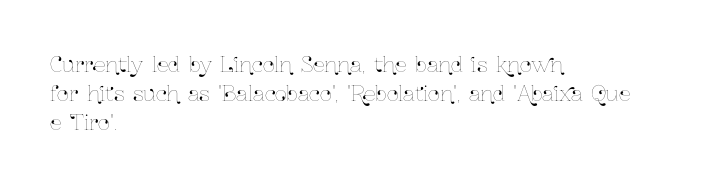
The image shows 21 px text type, upright; set left-aligned, normal line spacing (1.39x), normal letter spacing, not underlined.
